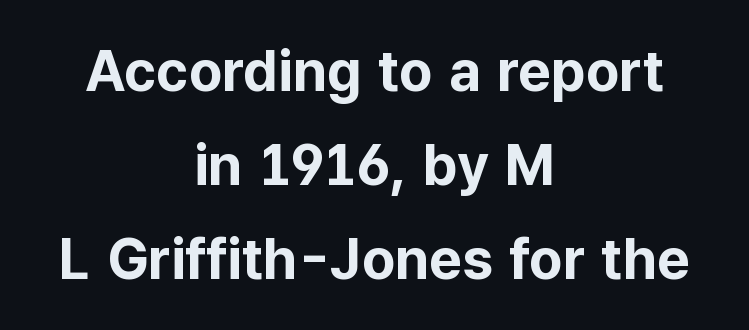
{"serif": "no", "italic": "no", "bold": "yes", "weight": "bold", "width": "normal", "stroke_contrast": "low", "x_height": "medium", "monospaced": "no", "underline": "no", "align": "center", "line_spacing": "normal", "line_spacing_ratio": 1.65, "letter_spacing": "normal", "letter_spacing_em": 0.0, "glyph_px": 57}
